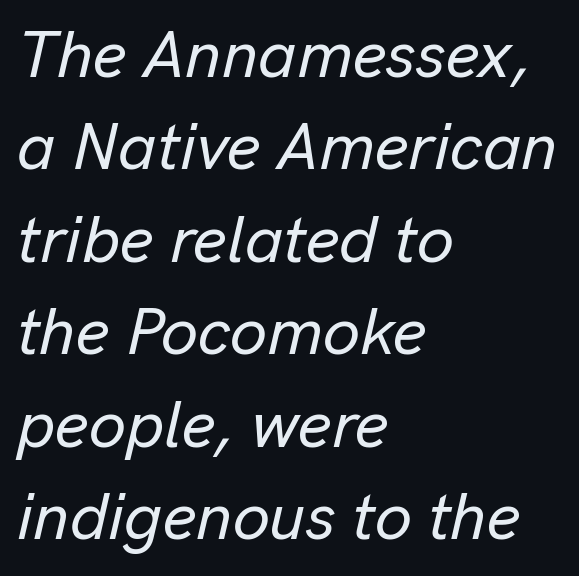
The face used here has a pronounced slope to its letters. Every row of glyphs begins at an identical x-position on the left. The horizontal fit of the characters is conventional and even. Normally led — the rows are evenly, conventionally spaced. Here the designer chose a conventional face with non-uniform glyph widths. A clean baseline with only descenders dipping below it.
